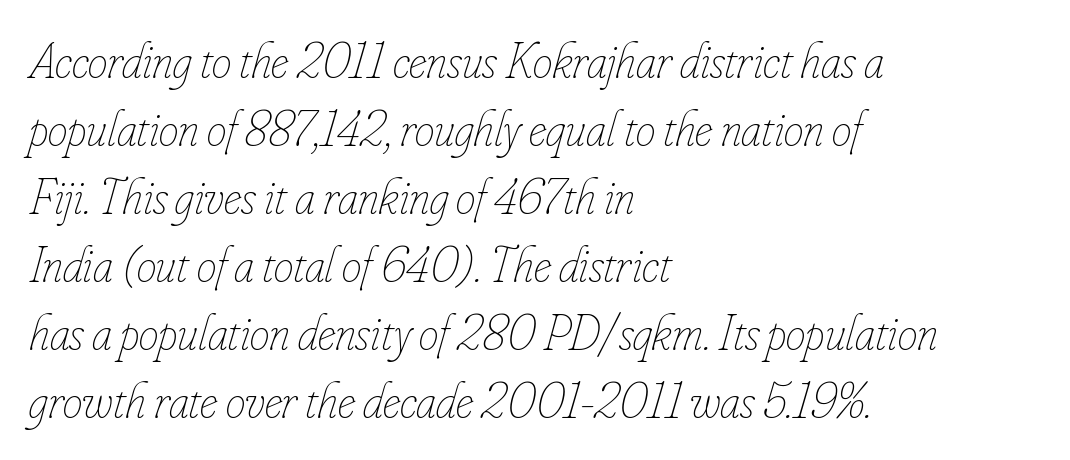
Tall strokes in this sample are angled rather than plumb. Between one letter and the next there's only the usual sliver of space. The passage shown is not underscored anywhere. Stroke thickness stays within the range of a standard reading face or lighter. Proportional: the letters do not fall into vertical columns.
